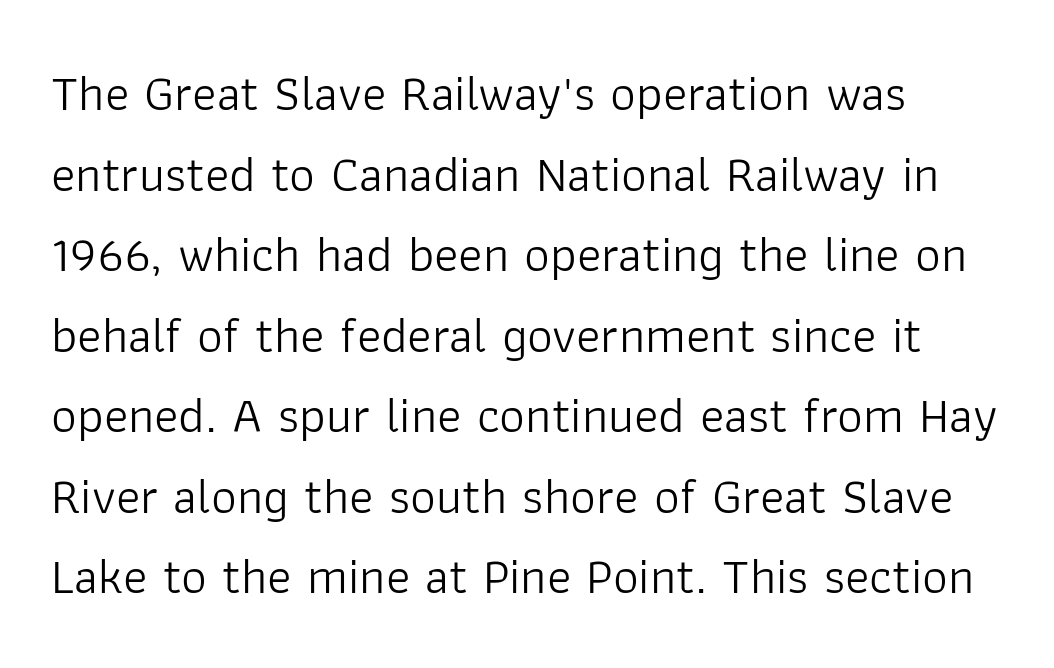
The image shows 51 px light sans-serif type, upright; set left-aligned, normal line spacing (1.58x), normal letter spacing, not underlined; low stroke contrast and a medium x-height.
